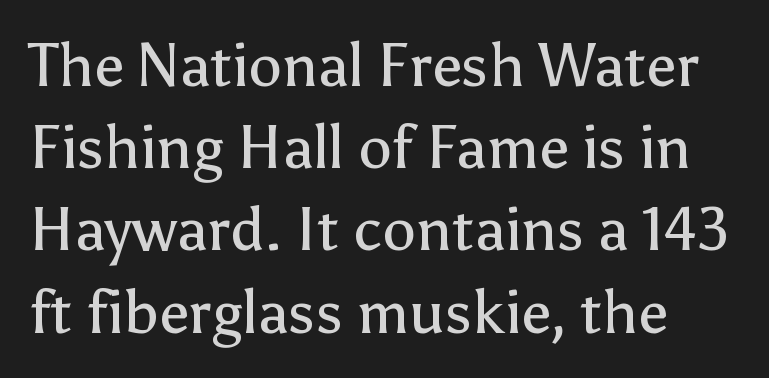
Q: Is the text bold? A: No.
Q: Is the text italic (slanted)? A: No, it is upright.
Q: Is the typeface a serif or a sans-serif typeface? A: Sans-serif.
Q: Is the text underlined? A: No.
Q: How is the paragraph aligned? A: Left-aligned.
Q: Is the spacing between letters normal or unusually wide? A: Normal.
Q: Is the spacing between lines tight, normal or loose? A: Normal.
Q: Width (condensed, normal, or wide)? A: Normal.
Q: Stroke contrast? A: Low.
Q: x-height? A: Medium.
Q: Monospaced? A: No.
